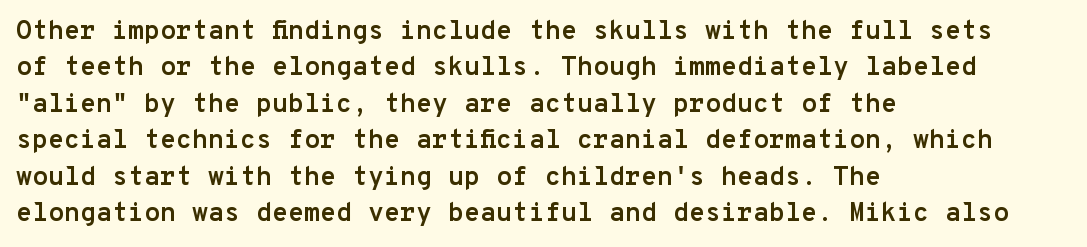
{"italic": "no", "bold": "yes", "underline": "no", "align": "left", "line_spacing": "normal", "line_spacing_ratio": 1.4, "letter_spacing": "normal", "letter_spacing_em": 0.0, "glyph_px": 26}
